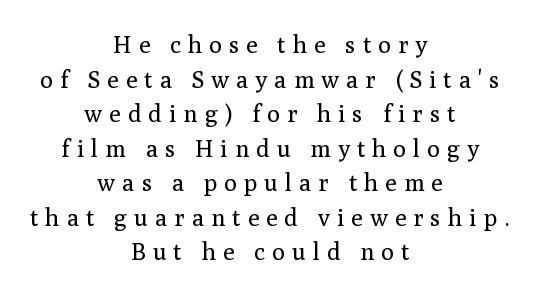
Q: Is the text bold? A: No.
Q: Is the text italic (slanted)? A: No, it is upright.
Q: Is the text underlined? A: No.
Q: How is the paragraph aligned? A: Centered.
Q: Is the spacing between letters normal or unusually wide? A: Unusually wide.
Q: Is the spacing between lines tight, normal or loose? A: Normal.
